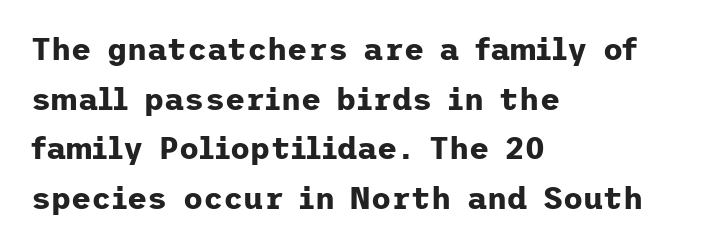
{"serif": "no", "italic": "no", "bold": "yes", "weight": "bold", "width": "normal", "stroke_contrast": "low", "x_height": "medium", "underline": "no", "align": "left", "line_spacing": "normal", "line_spacing_ratio": 1.6, "letter_spacing": "normal", "letter_spacing_em": 0.0, "glyph_px": 31}
